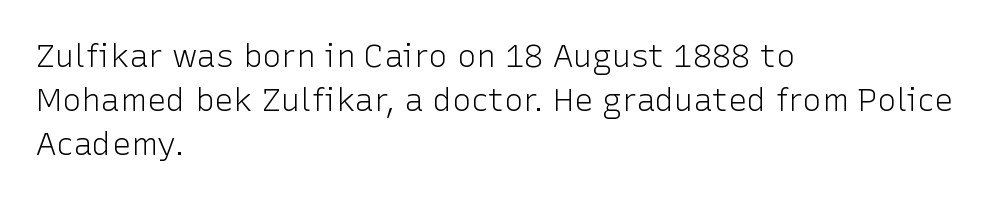
{"serif": "no", "italic": "no", "bold": "no", "weight": "light", "width": "normal", "stroke_contrast": "low", "x_height": "medium", "monospaced": "no", "underline": "no", "align": "left", "line_spacing": "normal", "line_spacing_ratio": 1.37, "letter_spacing": "normal", "letter_spacing_em": 0.0, "glyph_px": 32}
